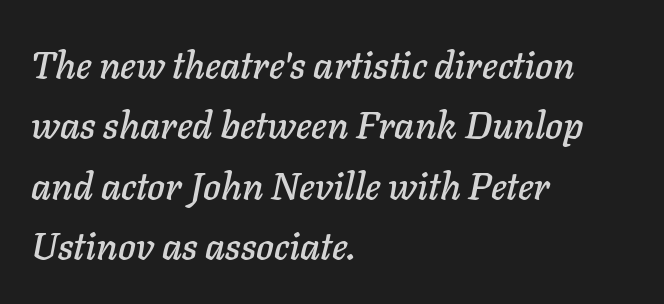
Q: Is the text italic (slanted)? A: Yes, it leans right by about 11 degrees.
Q: Is the text underlined? A: No.
Q: How is the paragraph aligned? A: Left-aligned.
Q: Is the spacing between letters normal or unusually wide? A: Normal.
Q: Is the spacing between lines tight, normal or loose? A: Normal.
Q: Width (condensed, normal, or wide)? A: Normal.
Q: Stroke contrast? A: Low.
Q: x-height? A: Medium.
Q: Monospaced? A: No.
